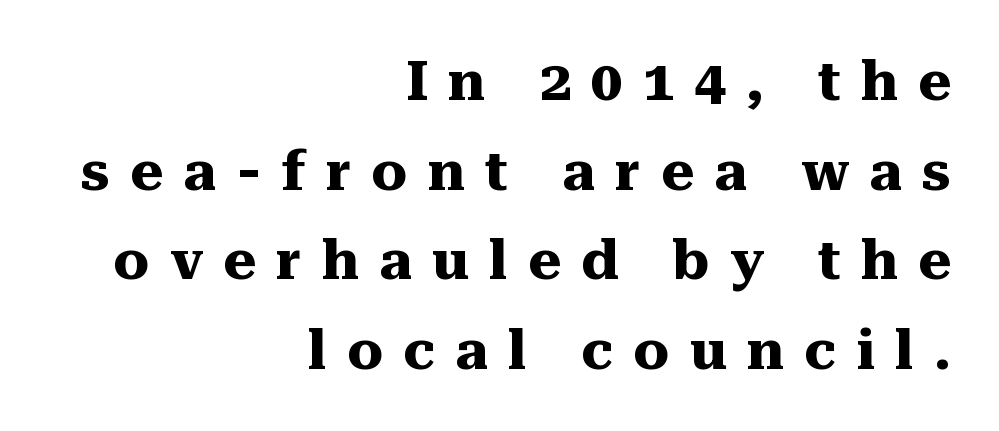
The image shows 56 px heavy serif type, upright; set right-aligned, normal line spacing (1.6x), unusually wide letter spacing (+0.36 em), not underlined; medium stroke contrast and a medium x-height.
